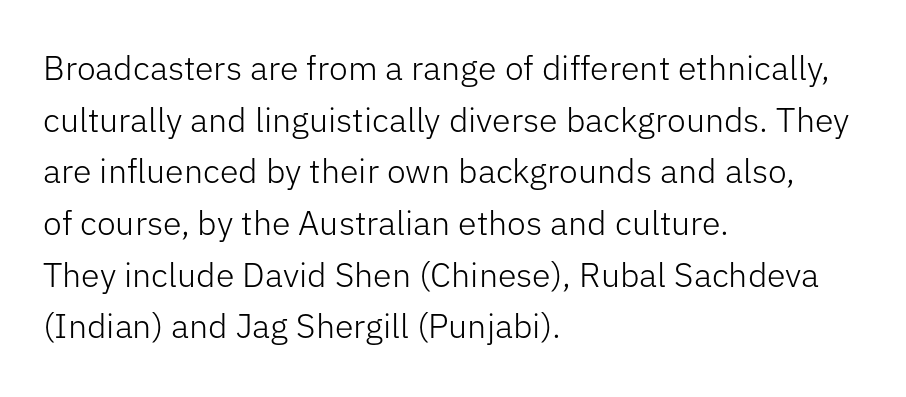
The letters sit at their default tracking, neither squeezed nor spread. The letters carry no serifs — their stems end cleanly without finishing strokes. These lines are rendered in a variable-pitch font. Compared with typical paragraphs, the rows here are spaced about the same.
